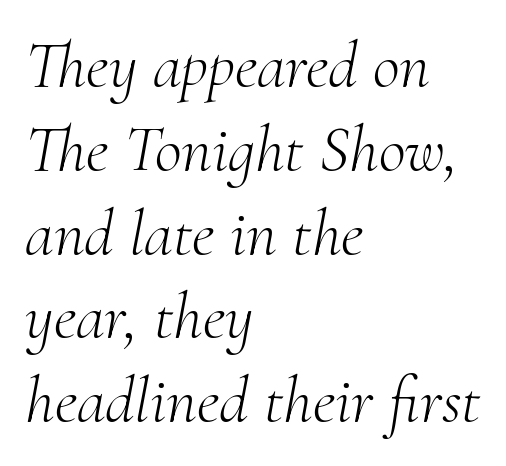
Q: Is the text bold? A: No.
Q: Is the text italic (slanted)? A: Yes, it leans right by about 10 degrees.
Q: Is the typeface a serif or a sans-serif typeface? A: Serif.
Q: Is the text underlined? A: No.
Q: How is the paragraph aligned? A: Left-aligned.
Q: Is the spacing between letters normal or unusually wide? A: Normal.
Q: Is the spacing between lines tight, normal or loose? A: Normal.
Q: Width (condensed, normal, or wide)? A: Normal.
Q: Stroke contrast? A: Medium.
Q: x-height? A: Small.
Q: Monospaced? A: No.
